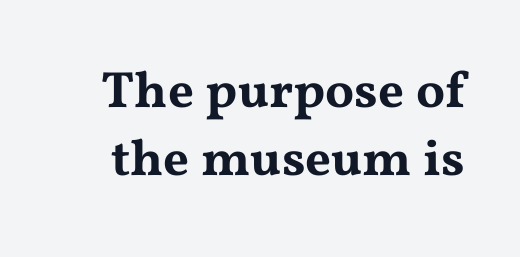
Ascenders rise straight up at ninety degrees. Evenly set lines give the paragraph a standard silhouette. Compared with typical body copy, the letter spacing here is the same. This sample has the flowing, uneven cadence of proportional lettering. The zone under the glyphs is completely vacant. Font category for this specimen: serif.
